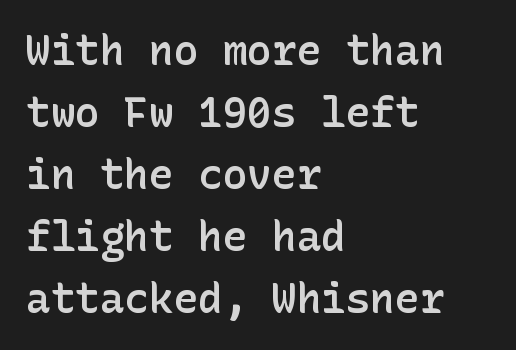
The image shows 41 px semibold sans-serif type, upright; set left-aligned, normal line spacing (1.51x), normal letter spacing, not underlined; low stroke contrast and a medium x-height.
